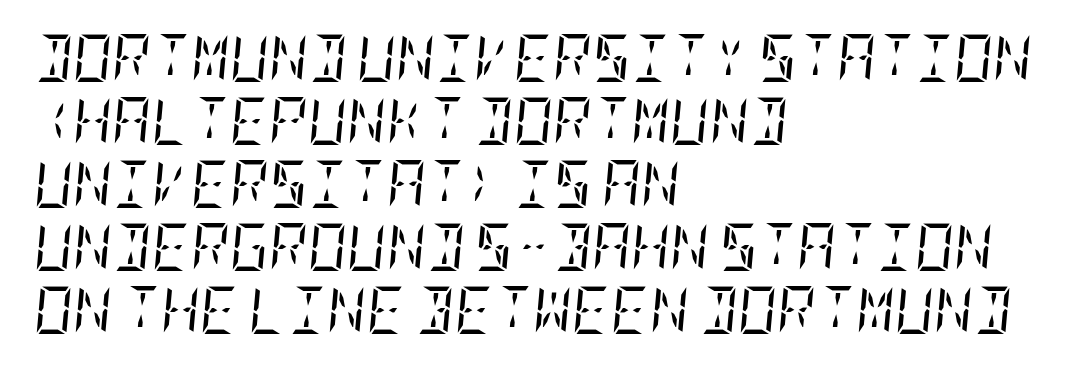
Q: Is the text bold? A: No.
Q: Is the text italic (slanted)? A: Yes, it leans right by about 5 degrees.
Q: Is the typeface a serif or a sans-serif typeface? A: Serif.
Q: Is the text underlined? A: No.
Q: How is the paragraph aligned? A: Left-aligned.
Q: Is the spacing between letters normal or unusually wide? A: Normal.
Q: Is the spacing between lines tight, normal or loose? A: Normal.
Q: Width (condensed, normal, or wide)? A: Condensed.
Q: Stroke contrast? A: Low.
Q: x-height? A: Large.
